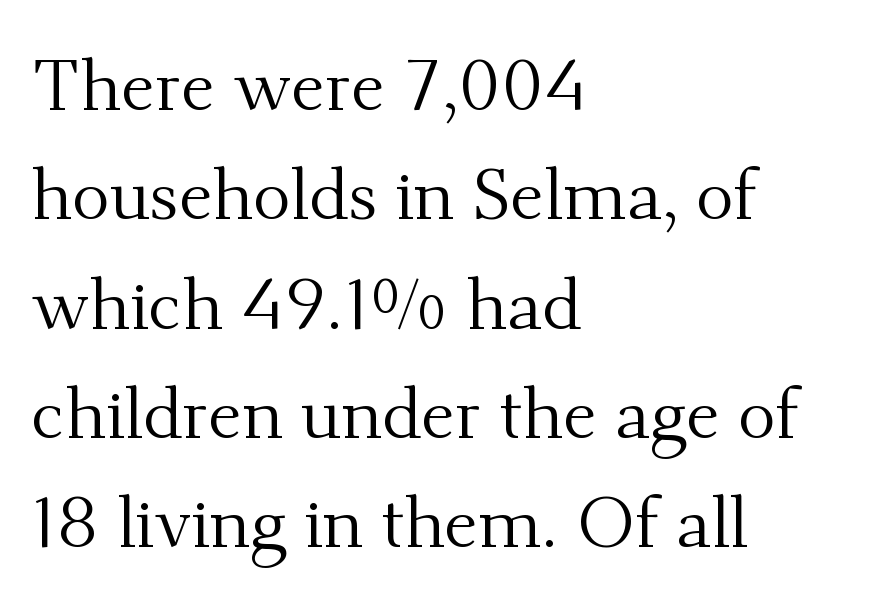
Rule under the text: the space is simply empty. Looks like regular typesetting: each glyph gets only the width it needs. Stem width sits at or under what a default text font uses. The lines in this sample share a left origin and differ only in where they stop. The type family on display is of the serif kind. This is roman type, the default non-slanted kind.
